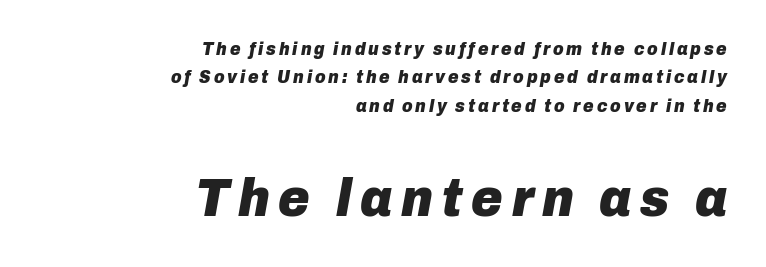
{"italic": "yes", "lean": "right", "slant_degrees": 10, "bold": "yes", "weight": "heavy", "width": "normal", "stroke_contrast": "low", "x_height": "medium", "monospaced": "no", "underline": "no", "align": "right", "line_spacing": "normal", "line_spacing_ratio": 1.58, "larger_block": "second", "size_ratio": 3.0, "glyph_px": 54}
